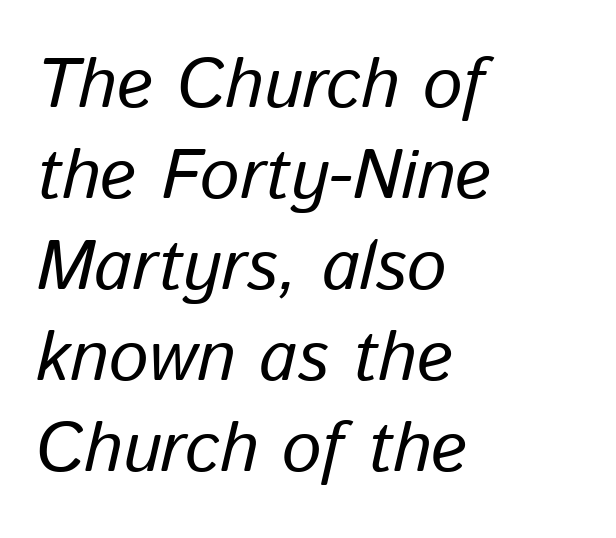
There's an unmistakable incline to the writing here. There is no visible air inserted between adjacent glyphs. This rendering features lettering with no underline. Proportional: the letters do not fall into vertical columns. Whoever set this chose a conventional vertical rhythm.
